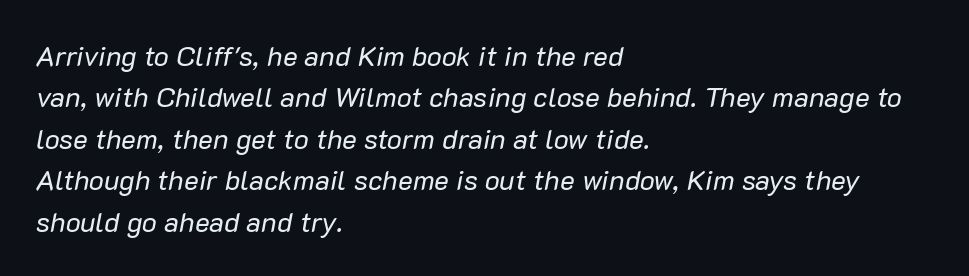
The lines are quadded left. The glyphs look as if they've been sheared to an angle. No extra tracking has been applied to these lines. Vertical spacing — default. Character widths vary here, with narrow letters taking less room than wide ones.
